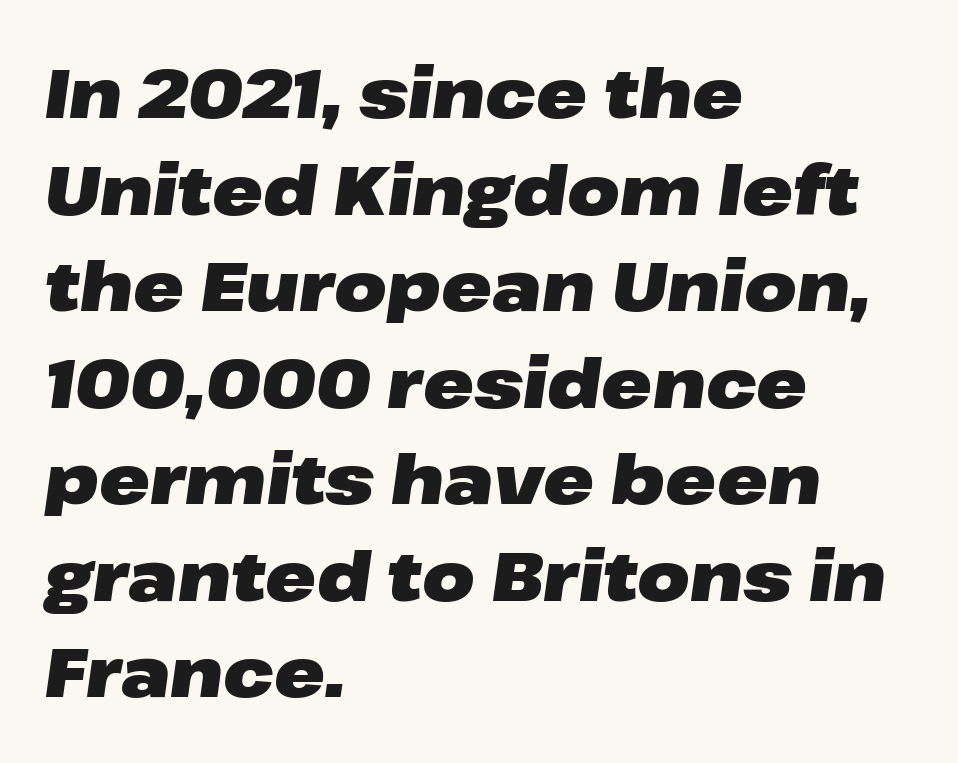
The image shows 68 px heavy, wide type, italic (leaning right); set left-aligned, normal line spacing (1.42x), normal letter spacing, not underlined; low stroke contrast and a medium x-height.
